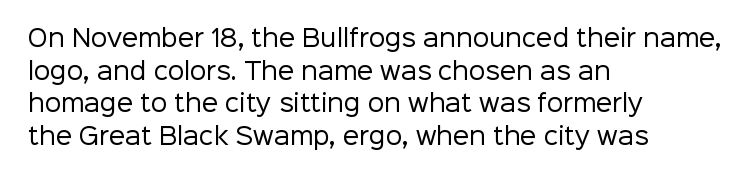
Characters follow at the spacing the type designer built in. The letterforms sit at book weight or below. Rendered with straight, roman letterforms. The rows are spaced the way most documents space them. The strip under each line holds only bare page.
